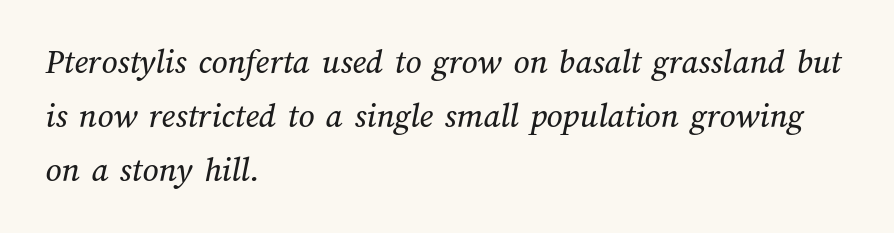
Q: Is the text underlined? A: No.
Q: How is the paragraph aligned? A: Left-aligned.
Q: Is the spacing between letters normal or unusually wide? A: Normal.
Q: Is the spacing between lines tight, normal or loose? A: Normal.
Q: Width (condensed, normal, or wide)? A: Normal.
Q: Stroke contrast? A: Medium.
Q: x-height? A: Medium.
Q: Monospaced? A: No.
